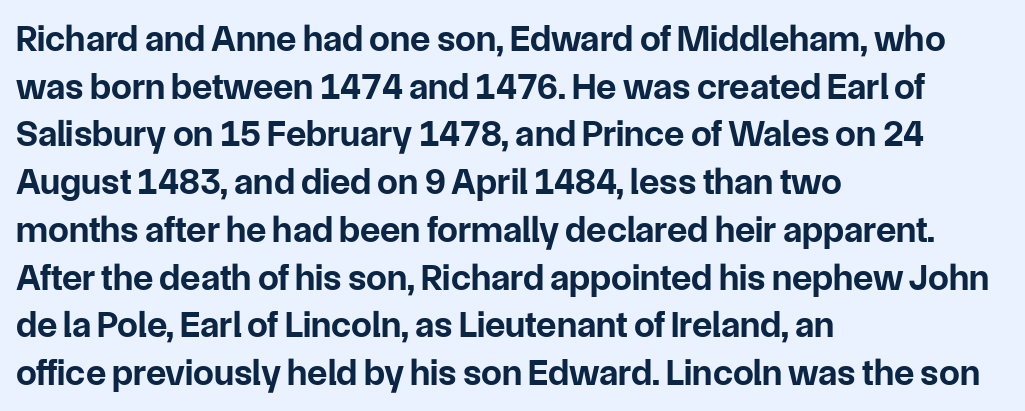
{"serif": "no", "italic": "no", "bold": "yes", "weight": "bold", "width": "normal", "stroke_contrast": "low", "x_height": "medium", "monospaced": "no", "underline": "no", "align": "left", "line_spacing": "normal", "line_spacing_ratio": 1.29, "letter_spacing": "normal", "letter_spacing_em": 0.0, "glyph_px": 37}
